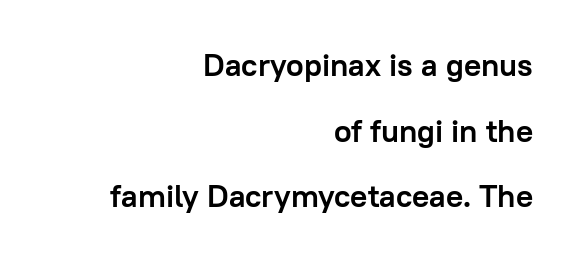
Q: Is the text bold? A: Yes.
Q: Is the text italic (slanted)? A: No, it is upright.
Q: Is the typeface a serif or a sans-serif typeface? A: Sans-serif.
Q: Is the text underlined? A: No.
Q: How is the paragraph aligned? A: Right-aligned.
Q: Is the spacing between letters normal or unusually wide? A: Normal.
Q: Is the spacing between lines tight, normal or loose? A: Loose.
Q: Width (condensed, normal, or wide)? A: Normal.
Q: Stroke contrast? A: Low.
Q: x-height? A: Medium.
Q: Monospaced? A: No.
